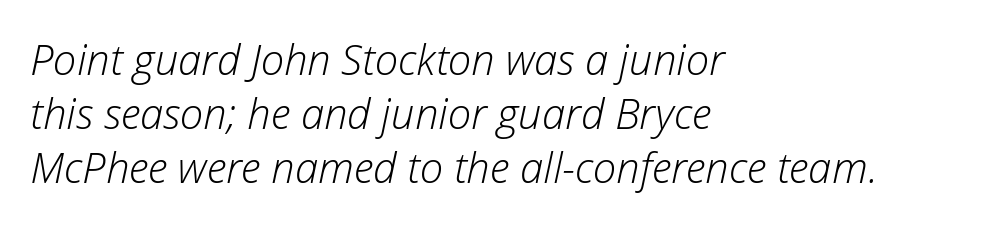
{"italic": "yes", "lean": "right", "slant_degrees": 12, "bold": "no", "weight": "light", "width": "normal", "stroke_contrast": "low", "x_height": "medium", "monospaced": "no", "underline": "no", "align": "left", "line_spacing": "normal", "line_spacing_ratio": 1.29, "letter_spacing": "normal", "letter_spacing_em": 0.0, "glyph_px": 42}
